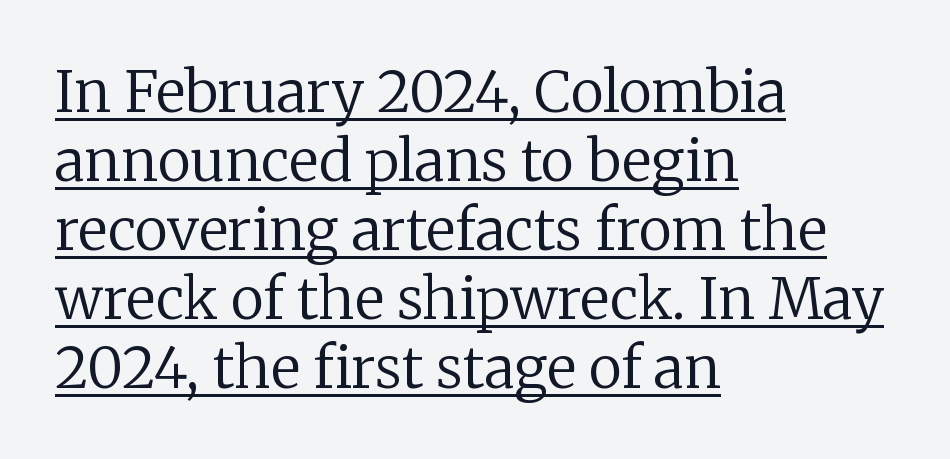
{"serif": "yes", "italic": "no", "bold": "no", "weight": "regular", "width": "normal", "stroke_contrast": "low", "x_height": "medium", "monospaced": "no", "underline": "yes", "align": "left", "line_spacing_ratio": 1.21, "letter_spacing": "normal", "letter_spacing_em": 0.0, "glyph_px": 57}
